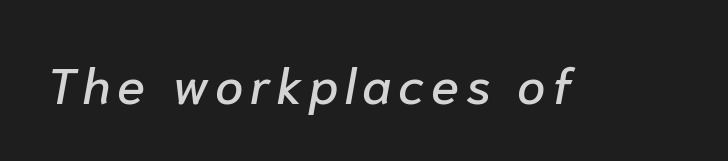
Bare-footed words on every line. These lines are rendered in a variable-pitch font. Observe the lean: these are italic letterforms.
